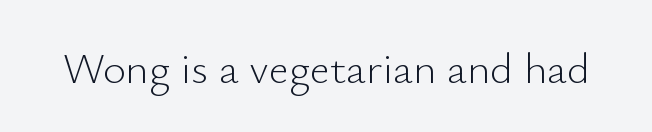
The image shows 44 px light sans-serif type, upright; set normal letter spacing, not underlined; low stroke contrast and a small x-height.
